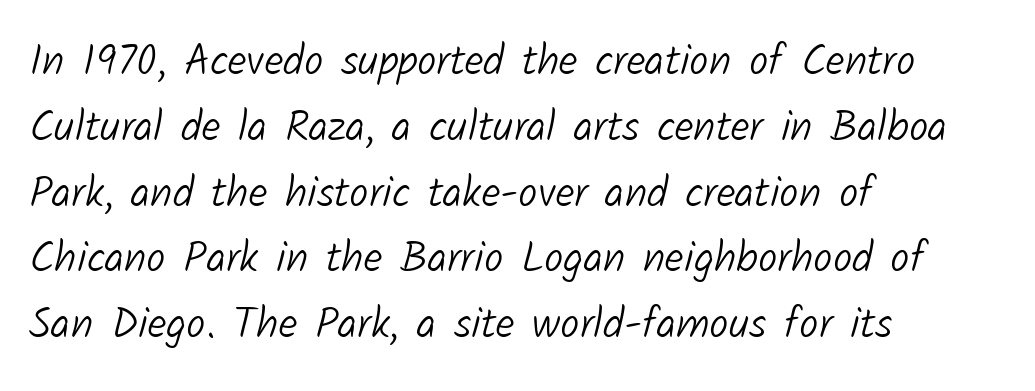
The image shows 43 px light sans-serif type; set left-aligned, normal line spacing (1.53x), normal letter spacing, not underlined; low stroke contrast and a medium x-height.
